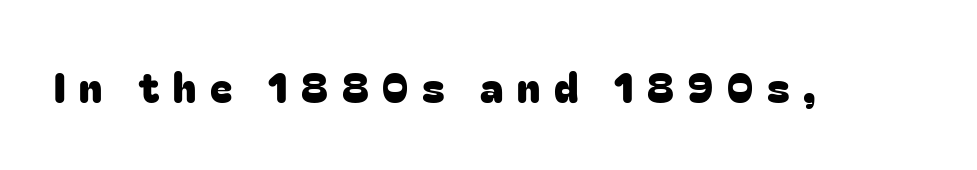
Q: Is the text italic (slanted)? A: No, it is upright.
Q: Is the typeface a serif or a sans-serif typeface? A: Sans-serif.
Q: Is the text underlined? A: No.
Q: Is the spacing between letters normal or unusually wide? A: Unusually wide.
Q: Width (condensed, normal, or wide)? A: Normal.
Q: Stroke contrast? A: Low.
Q: x-height? A: Medium.
Q: Monospaced? A: No.
